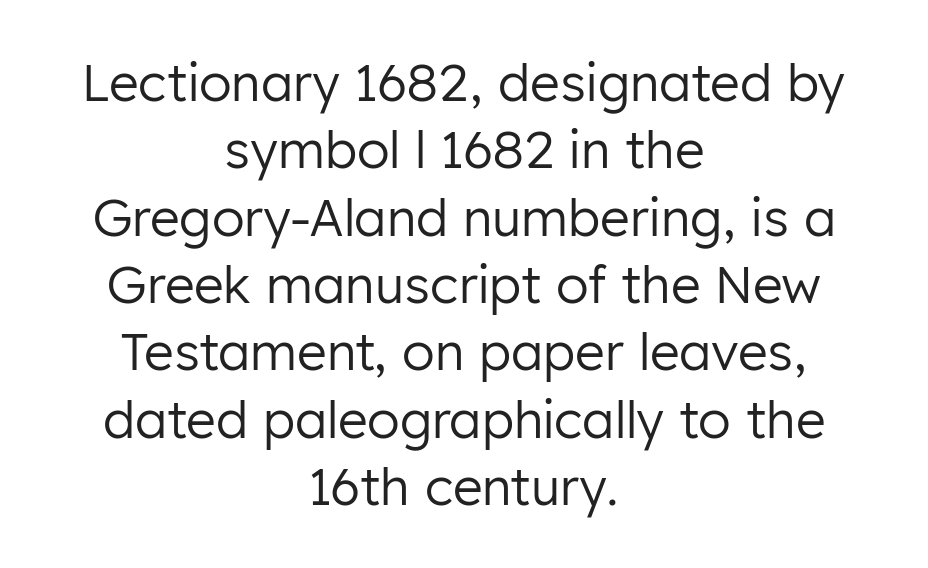
The rendering uses natural spacing where letterforms have individual widths. Every stem runs plumb, perpendicular to the baseline. Letters have the restrained weight of plain body copy at most. Whoever set this chose a conventional vertical rhythm. Does extra space separate the letters? No, they use regular spacing. Nobody drew a line under any word here.
